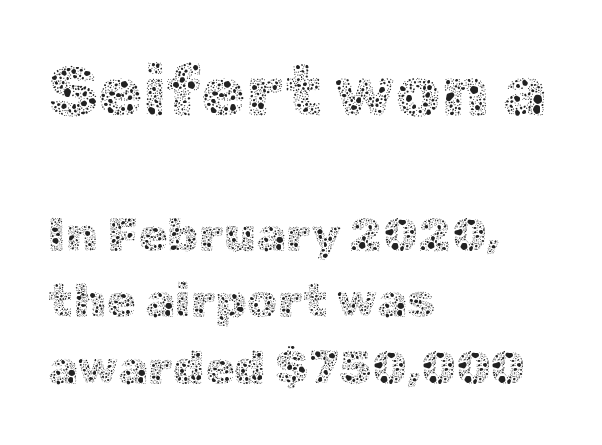
The image shows 72 px thin type, upright; set left-aligned, normal line spacing (1.39x), normal letter spacing, not underlined; the first (top) block is 1.5x larger; a medium x-height.
